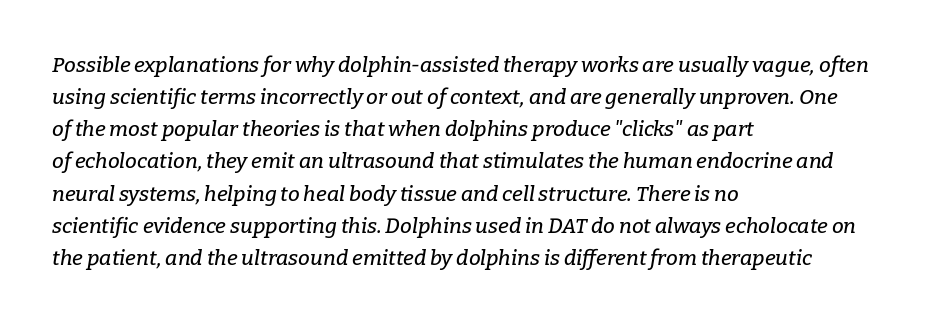
{"italic": "yes", "lean": "right", "slant_degrees": 9, "underline": "no", "align": "left", "line_spacing": "normal", "line_spacing_ratio": 1.53, "letter_spacing": "normal", "letter_spacing_em": 0.0, "glyph_px": 21}
